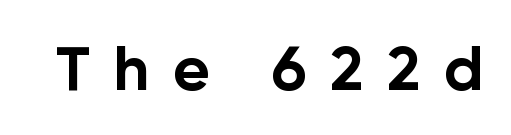
The gap between lines stays unmarked. Heavy-handed strokes throughout: this text is bold. Look at the bottom of the vertical strokes: they stop flat, with no serifs. These lines are rendered in a variable-pitch font.
